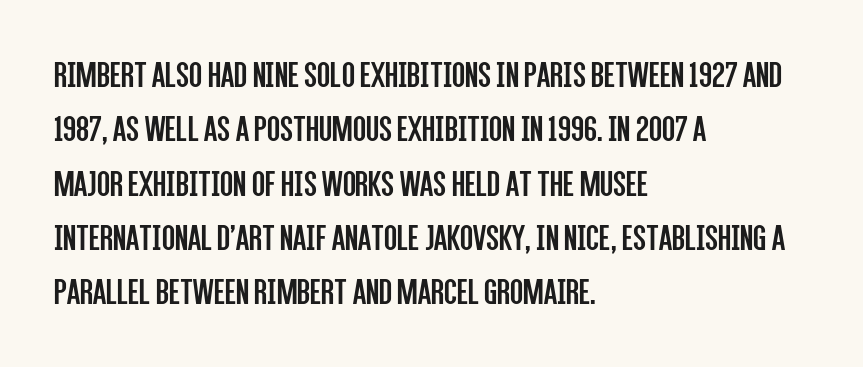
The image shows 38 px regular-weight, condensed sans-serif type, upright; set left-aligned, normal line spacing (1.43x), normal letter spacing, not underlined; low stroke contrast and a large x-height.
